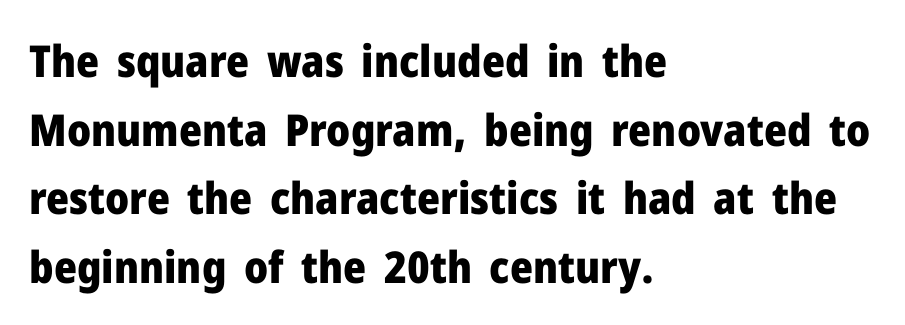
Q: Is the text bold? A: Yes.
Q: Is the text italic (slanted)? A: No, it is upright.
Q: Is the typeface a serif or a sans-serif typeface? A: Sans-serif.
Q: Is the text underlined? A: No.
Q: How is the paragraph aligned? A: Left-aligned.
Q: Is the spacing between letters normal or unusually wide? A: Normal.
Q: Is the spacing between lines tight, normal or loose? A: Normal.
Q: Width (condensed, normal, or wide)? A: Normal.
Q: Stroke contrast? A: Low.
Q: x-height? A: Medium.
Q: Monospaced? A: No.
